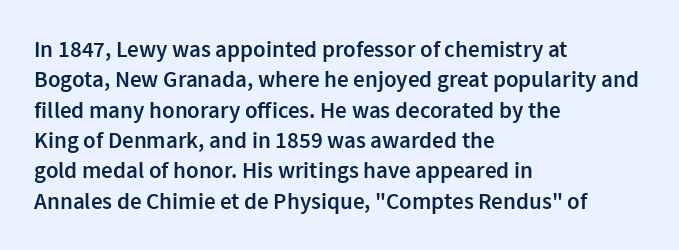
The space between consecutive lines is moderate. Each glyph is drawn with semibold strokes, heavier than normal yet not fully bold. Casual observation: everything's shoved over to the left. Letters rest on an invisible, unmarked baseline. It's the straight-up-and-down kind of type. Standard letterfit; no display-style spreading of the glyphs.
